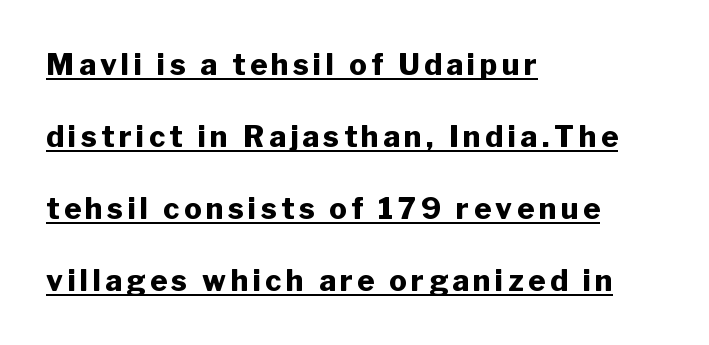
Think of a printed novel: that variable character pitch is what you see here. These lines stack with their left ends in a neat column. The vertical gap from one line to the next is large. The axis of the letterforms is exactly vertical. These words are printed bold, with thick strokes throughout.
